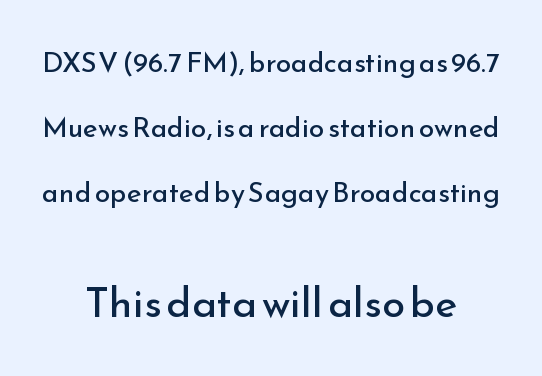
This rendering uses center alignment, leaving both contours irregular but symmetric. The passage shown stacks its lines with a broad gap. Tracking value appears to be zero — textbook default spacing. You can tell from the bare stems that sans-serif type was used. The letters stand straight up with perfectly vertical stems. Think standard paragraph weight, or any step lighter than that.
